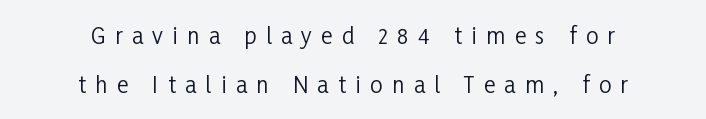
{"italic": "no", "bold": "no", "underline": "no", "align": "center", "line_spacing": "loose", "line_spacing_ratio": 2.22, "letter_spacing": "wide", "letter_spacing_em": 0.43, "glyph_px": 22}
